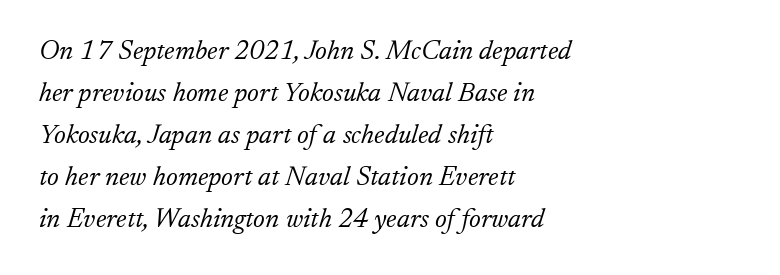
{"italic": "yes", "lean": "right", "slant_degrees": 17, "bold": "no", "underline": "no", "align": "left", "line_spacing": "normal", "line_spacing_ratio": 1.56, "letter_spacing": "normal", "letter_spacing_em": 0.0, "glyph_px": 27}
